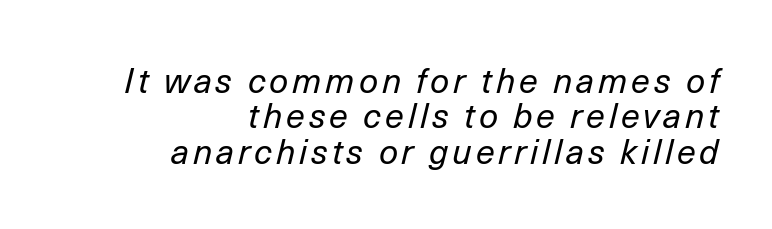
{"italic": "yes", "lean": "right", "slant_degrees": 14, "bold": "no", "weight": "regular", "width": "normal", "stroke_contrast": "low", "x_height": "medium", "monospaced": "no", "underline": "no", "align": "right", "line_spacing": "tight", "line_spacing_ratio": 1.04, "glyph_px": 34}
